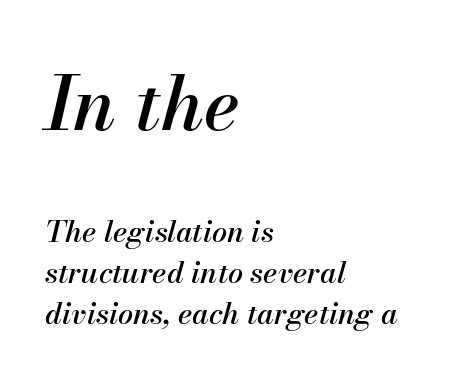
Q: Is the text italic (slanted)? A: Yes, it leans right by about 13 degrees.
Q: Is the text underlined? A: No.
Q: How is the paragraph aligned? A: Left-aligned.
Q: Is the spacing between letters normal or unusually wide? A: Normal.
Q: Is the spacing between lines tight, normal or loose? A: Normal.
Q: Which block of text is set in a larger size, the first (top) or the second (bottom)? A: The first (top) one.
Q: Width (condensed, normal, or wide)? A: Normal.
Q: Stroke contrast? A: Medium.
Q: x-height? A: Small.
Q: Monospaced? A: No.
